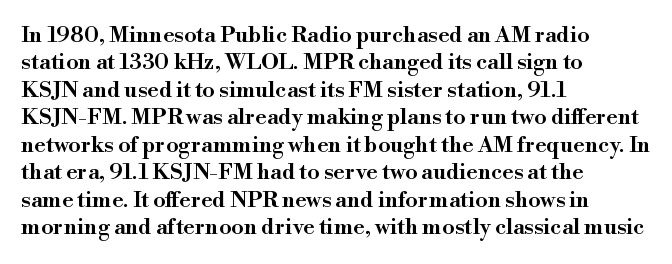
Horizontal bands of white between lines are of average thickness. The rendering keeps characters at their native spacing. The rendering anchors every line to the left-hand side. The type sits square on the baseline with zero lean.
